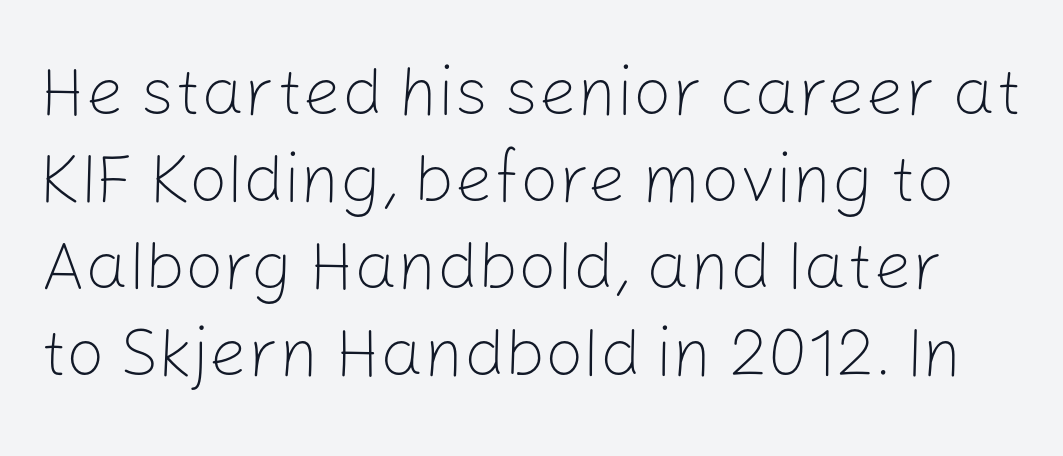
Bare-footed words on every line. Designer's note — italics off, roman on. A typesetter would call this proportional, since set widths differ per character. Is the stroke heavy? The answer is a plain regular-or-lighter. The line-height multiplier appears to be the usual default.
